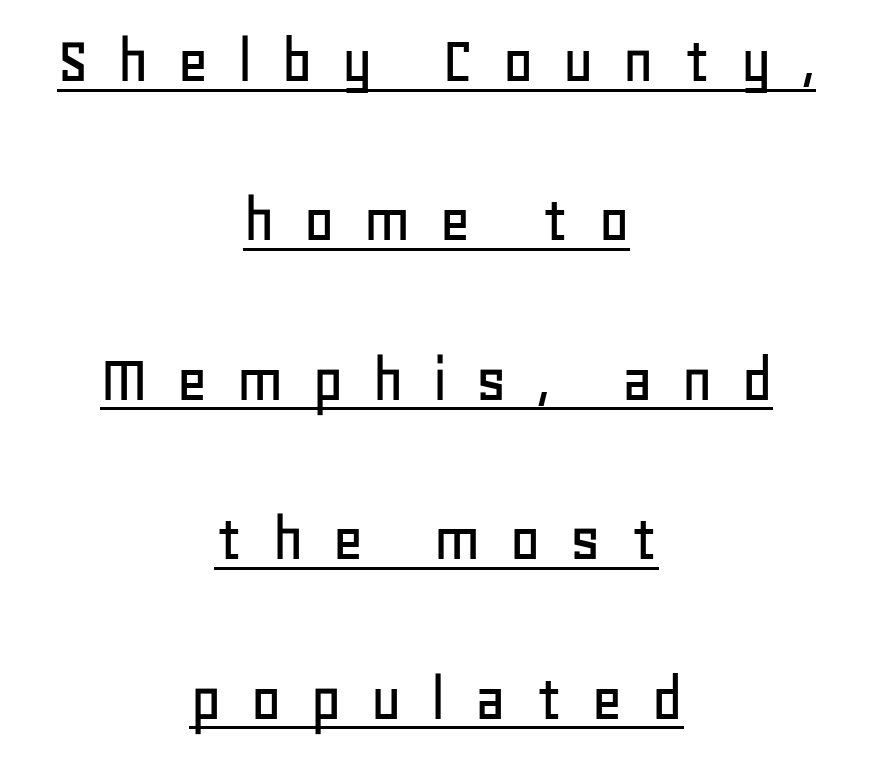
{"serif": "no", "italic": "no", "width": "normal", "stroke_contrast": "low", "x_height": "large", "monospaced": "no", "underline": "yes", "align": "center", "line_spacing": "loose", "line_spacing_ratio": 2.31, "letter_spacing": "wide", "letter_spacing_em": 0.4, "glyph_px": 69}
